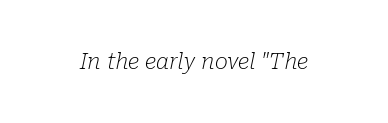
{"italic": "yes", "lean": "right", "slant_degrees": 10, "bold": "no", "underline": "no", "letter_spacing": "normal", "letter_spacing_em": 0.0, "glyph_px": 22}
